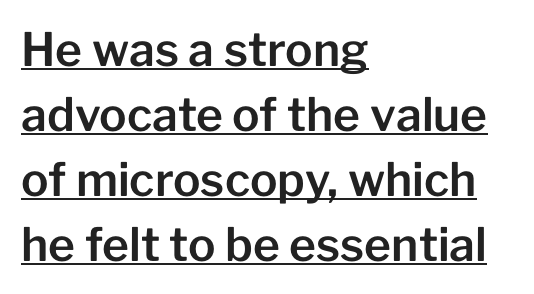
The image shows 46 px sans-serif type, upright; set left-aligned, normal line spacing (1.41x), normal letter spacing, underlined; low stroke contrast and a medium x-height.
